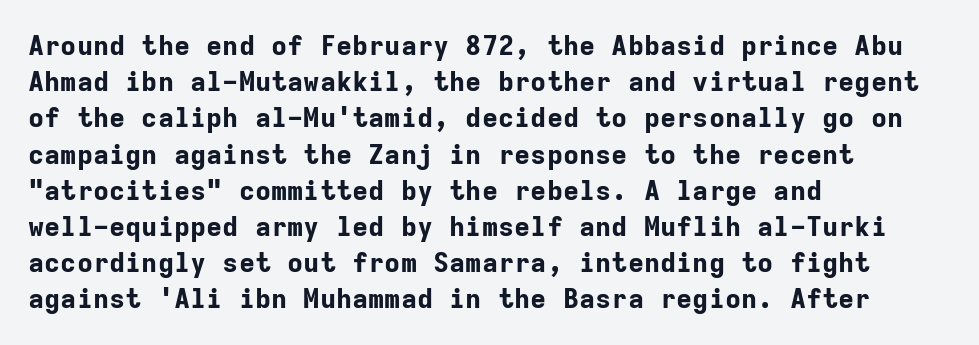
Does the weight exceed regular? Yes, all the way to bold. Inter-character spacing is left at the font's built-in metrics. If you drew a ruler down the left edge, every line would touch it. Only glyphs here, with clear space below each row. This sample keeps an unexceptional amount of space between lines.
